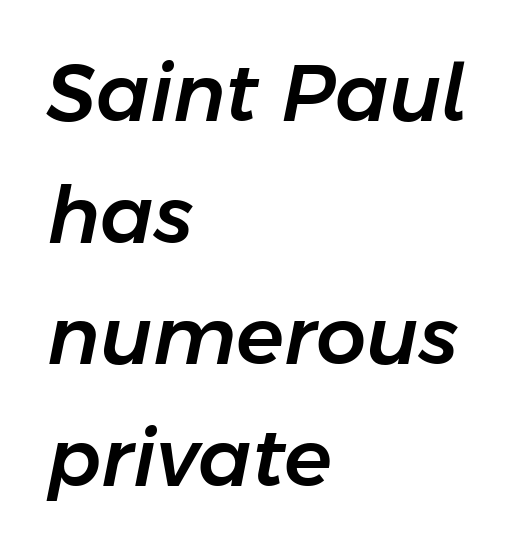
The image shows 79 px text type, italic (leaning right); set left-aligned, normal line spacing (1.54x), normal letter spacing, not underlined; low stroke contrast and a medium x-height.
